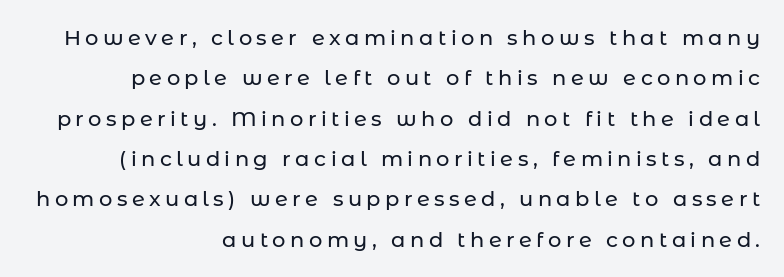
{"italic": "no", "underline": "no", "align": "right", "line_spacing": "loose", "line_spacing_ratio": 1.92, "letter_spacing": "wide", "letter_spacing_em": 0.21, "glyph_px": 21}
